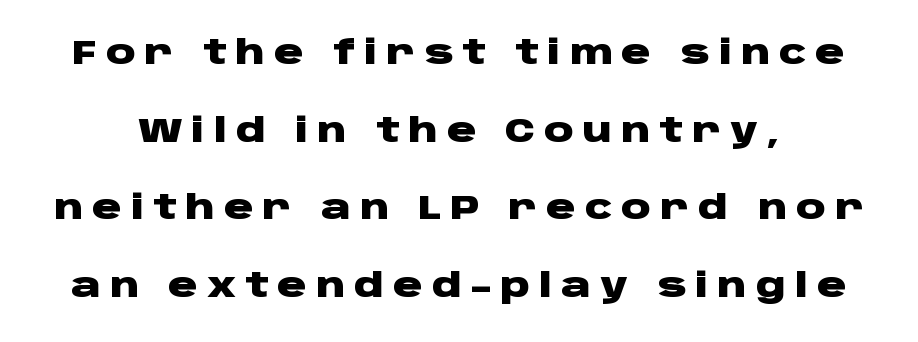
Q: Is the text bold? A: Yes.
Q: Is the text italic (slanted)? A: No, it is upright.
Q: Is the typeface a serif or a sans-serif typeface? A: Sans-serif.
Q: Is the text underlined? A: No.
Q: Is the spacing between letters normal or unusually wide? A: Unusually wide.
Q: Is the spacing between lines tight, normal or loose? A: Loose.
Q: Width (condensed, normal, or wide)? A: Wide.
Q: Stroke contrast? A: Low.
Q: x-height? A: Large.
Q: Monospaced? A: No.
